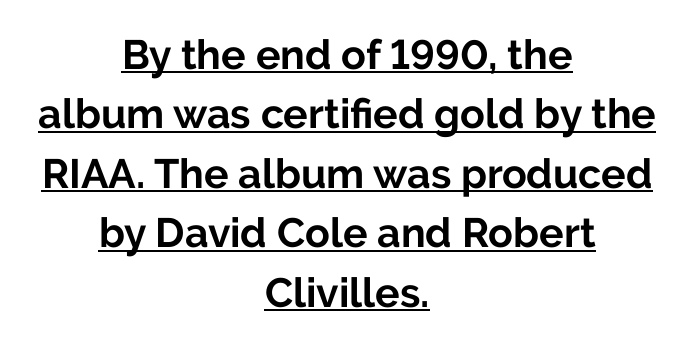
The image shows 41 px bold sans-serif type, upright; set centered, normal line spacing (1.45x), normal letter spacing, underlined; low stroke contrast and a medium x-height.
